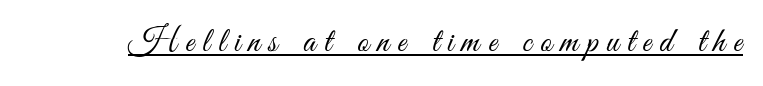
{"serif": "no", "bold": "no", "weight": "light", "width": "condensed", "stroke_contrast": "medium", "x_height": "small", "monospaced": "no", "underline": "yes", "letter_spacing": "wide", "letter_spacing_em": 0.24, "glyph_px": 35}
